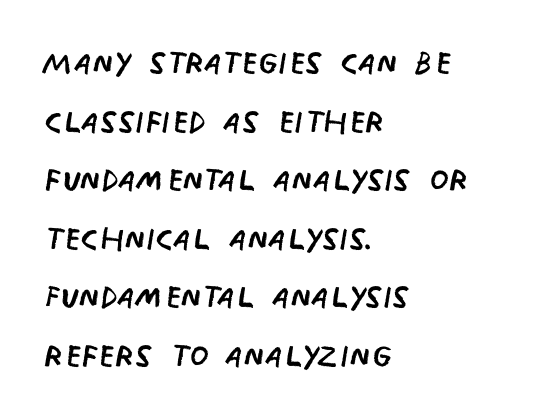
{"serif": "no", "bold": "no", "weight": "regular", "width": "condensed", "stroke_contrast": "low", "x_height": "large", "monospaced": "no", "underline": "no", "align": "left", "line_spacing": "normal", "line_spacing_ratio": 1.33, "letter_spacing": "normal", "letter_spacing_em": 0.0, "glyph_px": 44}
